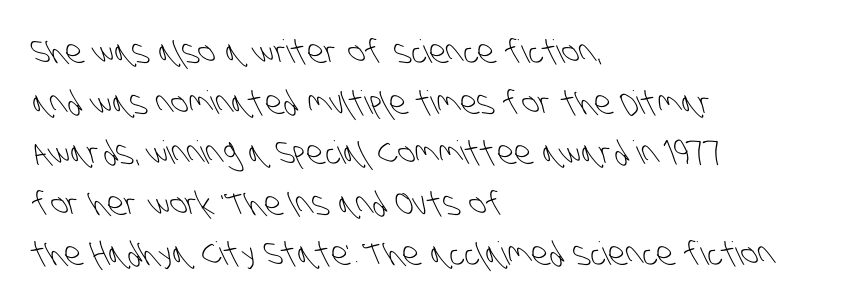
{"serif": "no", "bold": "no", "weight": "light", "width": "condensed", "stroke_contrast": "low", "x_height": "large", "monospaced": "no", "underline": "no", "align": "left", "line_spacing": "normal", "line_spacing_ratio": 1.58, "letter_spacing": "normal", "letter_spacing_em": 0.0, "glyph_px": 32}
